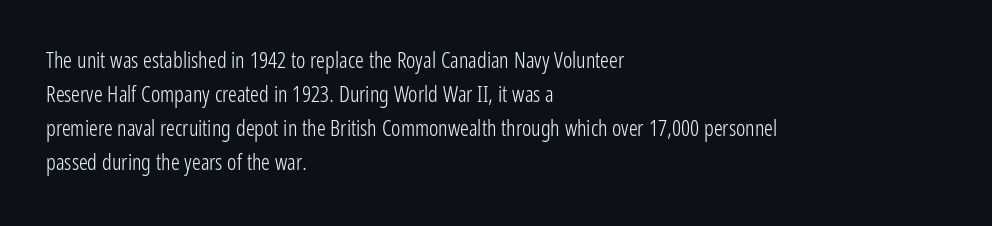
Caption: multi-line text, flush left, ragged right. Rendered with straight, roman letterforms. Beneath every word, the page is bare. Weight: not bold — regular or lighter. Nobody touched the tracking dial on this one. Vertically, the passage feels balanced, rows spaced as you'd expect.
